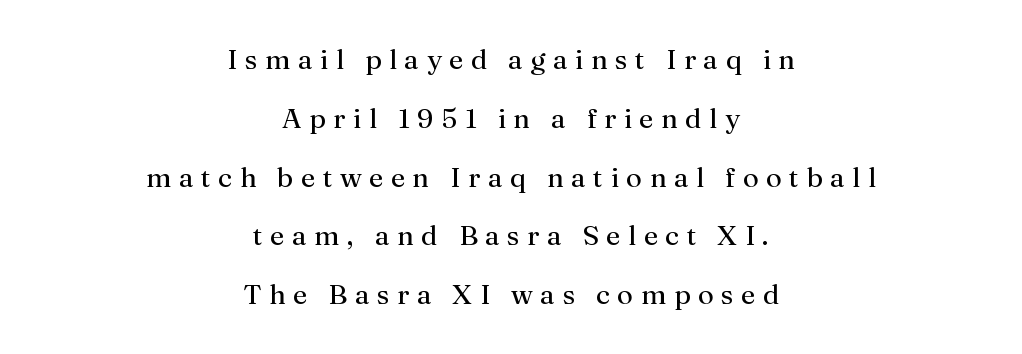
In CSS terms this would be text-align: center. Each letter keeps its own natural width here, so spacing adapts to shape. Underlining? Definitely not there. Someone cranked the tracking dial way up on this one. A serif font was chosen for this passage. The lettering holds an erect, upright posture throughout.
